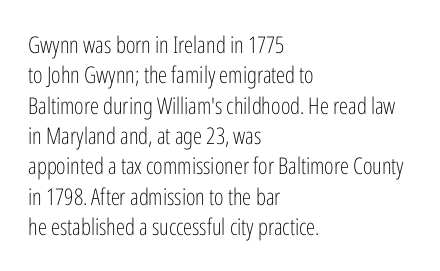
The image shows 23 px text type, upright; set left-aligned, normal line spacing (1.32x), normal letter spacing, not underlined.
